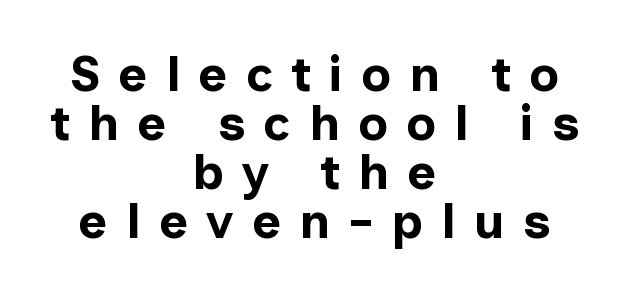
{"serif": "no", "italic": "no", "bold": "yes", "weight": "bold", "width": "normal", "stroke_contrast": "low", "x_height": "medium", "monospaced": "no", "underline": "no", "align": "center", "line_spacing": "tight", "line_spacing_ratio": 0.98, "letter_spacing": "wide", "letter_spacing_em": 0.36, "glyph_px": 50}
